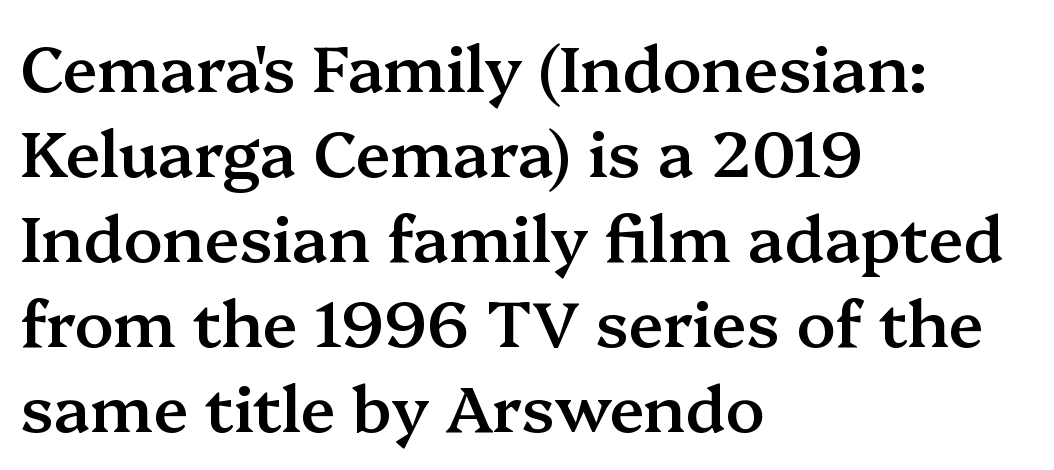
{"serif": "yes", "italic": "no", "bold": "semi", "weight": "semibold", "width": "normal", "stroke_contrast": "medium", "x_height": "medium", "monospaced": "no", "underline": "no", "align": "left", "line_spacing": "normal", "line_spacing_ratio": 1.33, "letter_spacing": "normal", "letter_spacing_em": 0.0, "glyph_px": 64}
